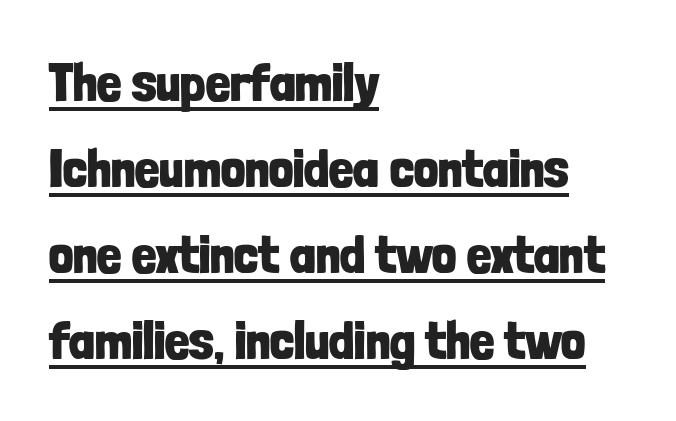
{"serif": "no", "italic": "no", "bold": "yes", "weight": "bold", "width": "condensed", "stroke_contrast": "low", "x_height": "medium", "monospaced": "no", "underline": "yes", "align": "left", "line_spacing": "normal", "line_spacing_ratio": 1.59, "letter_spacing": "normal", "letter_spacing_em": 0.0, "glyph_px": 54}
